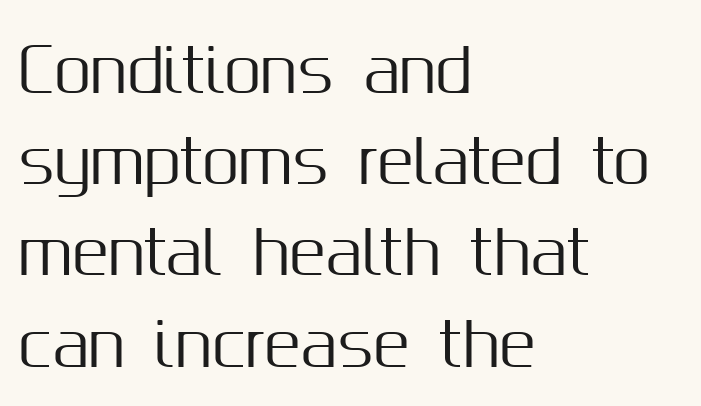
{"serif": "no", "italic": "no", "width": "normal", "stroke_contrast": "medium", "x_height": "medium", "monospaced": "no", "underline": "no", "align": "left", "line_spacing": "normal", "line_spacing_ratio": 1.52, "letter_spacing": "normal", "letter_spacing_em": 0.0, "glyph_px": 60}
